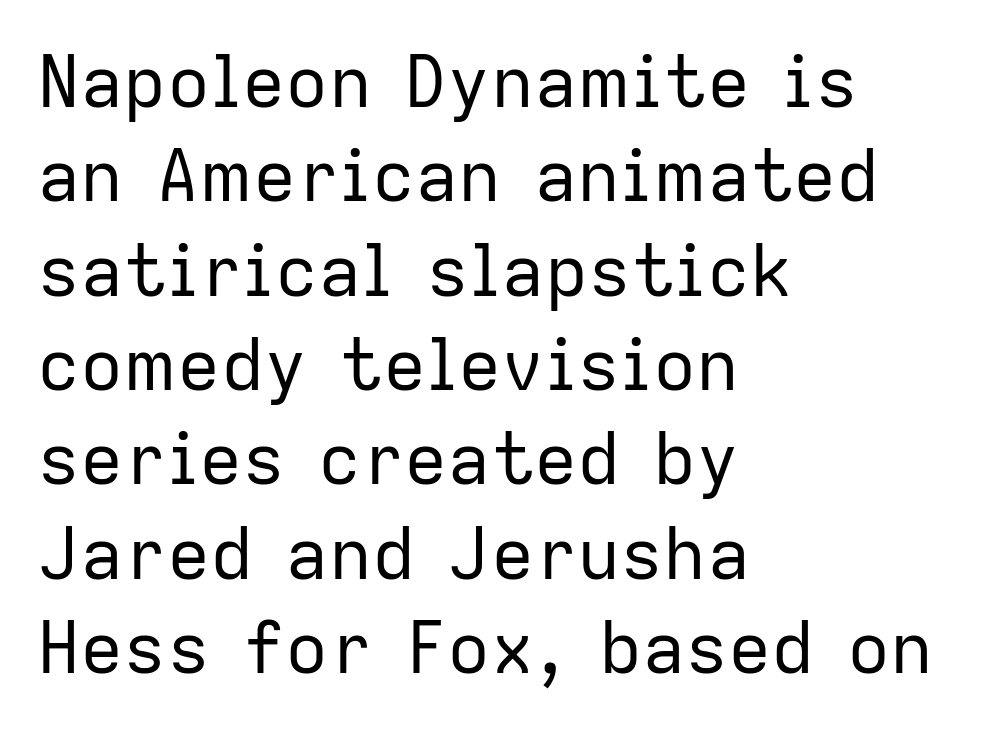
The image shows 72 px regular-weight sans-serif type, upright; set left-aligned, normal line spacing (1.31x), normal letter spacing, not underlined; low stroke contrast and a medium x-height.
